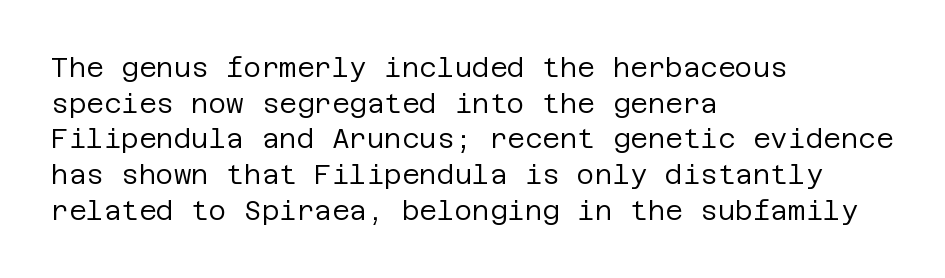
{"italic": "no", "bold": "no", "underline": "no", "align": "left", "line_spacing": "normal", "line_spacing_ratio": 1.32, "letter_spacing": "normal", "letter_spacing_em": 0.0, "glyph_px": 27}
